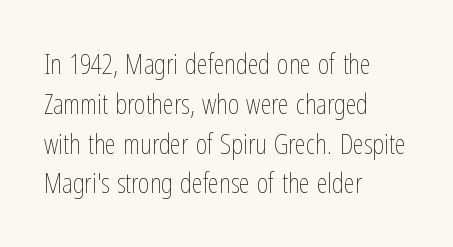
The image shows 28 px thin, condensed type, upright; set left-aligned, normal line spacing (1.42x), normal letter spacing, not underlined; low stroke contrast and a medium x-height.
